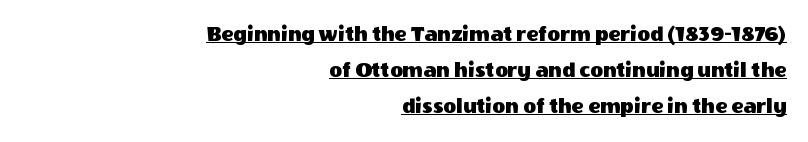
{"italic": "no", "underline": "yes", "align": "right", "line_spacing": "normal", "line_spacing_ratio": 1.64, "letter_spacing": "normal", "letter_spacing_em": 0.0, "glyph_px": 22}
